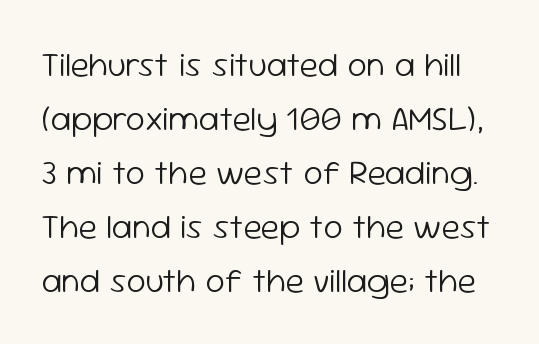
The image shows 35 px light sans-serif type, upright; set normal line spacing (1.54x), normal letter spacing, not underlined; low stroke contrast and a medium x-height.
